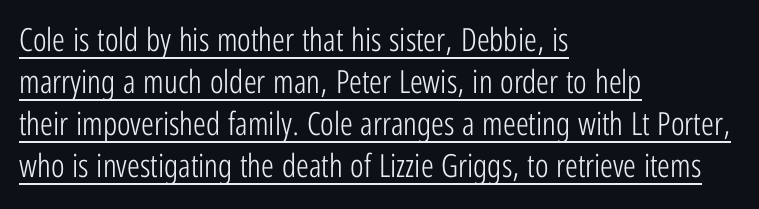
Q: Is the text bold? A: No.
Q: Is the text italic (slanted)? A: No, it is upright.
Q: Is the typeface a serif or a sans-serif typeface? A: Sans-serif.
Q: Is the text underlined? A: Yes.
Q: How is the paragraph aligned? A: Left-aligned.
Q: Is the spacing between letters normal or unusually wide? A: Normal.
Q: Is the spacing between lines tight, normal or loose? A: Normal.
Q: Width (condensed, normal, or wide)? A: Condensed.
Q: Stroke contrast? A: Low.
Q: x-height? A: Medium.
Q: Monospaced? A: No.
